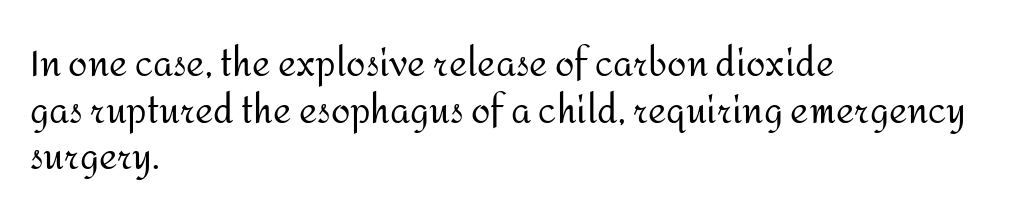
Evenly set lines give the paragraph a standard silhouette. These glyphs show unthickened strokes, regular width or finer. Just letters on the line, the space beneath them empty. Glyph-to-glyph distance matches everyday printed text. The rendering shows plain stroke endings on the letterforms — a sans-serif design.
